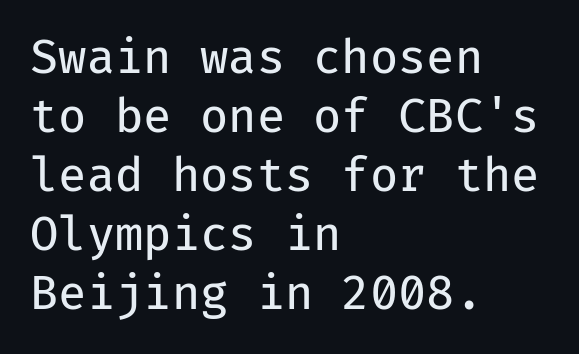
The typesetter chose a ragged-right arrangement here. The passage shown is typed in a monospace face where columns stay perfectly aligned. If you drew a line through each stem, it would be perfectly vertical. Summary of weight: not heavy and not bold.
